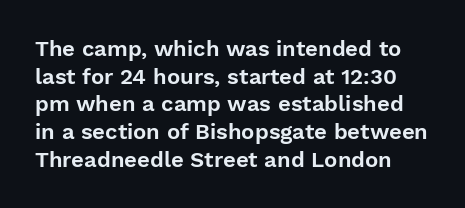
This sample uses an upright cut, with every glyph sitting square on the baseline. The block of text has a typical density, with ordinary space between rows. The type is set solid horizontally, with unmodified tracking. The gap between lines stays unmarked.
